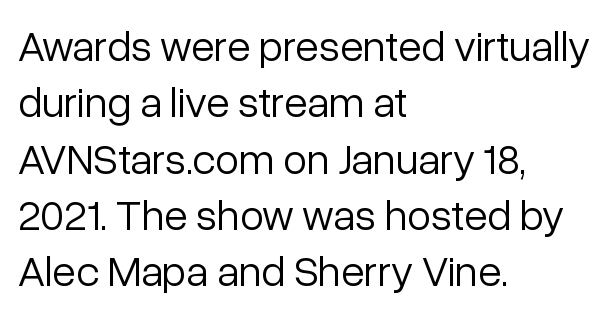
This rendering uses left alignment, leaving the right contour irregular. The letters sit at their default tracking, neither squeezed nor spread. Vertically, the passage feels balanced, rows spaced as you'd expect. Each letter keeps its own natural width here, so spacing adapts to shape. Nothing heavy about these letters — not bold at all.
